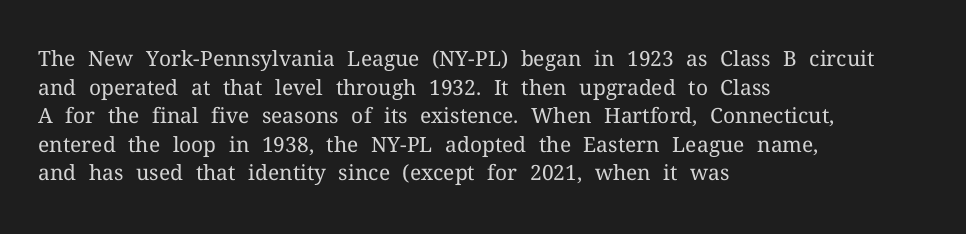
Q: Is the text bold? A: No.
Q: Is the text italic (slanted)? A: No, it is upright.
Q: Is the text underlined? A: No.
Q: How is the paragraph aligned? A: Left-aligned.
Q: Is the spacing between letters normal or unusually wide? A: Normal.
Q: Is the spacing between lines tight, normal or loose? A: Normal.
